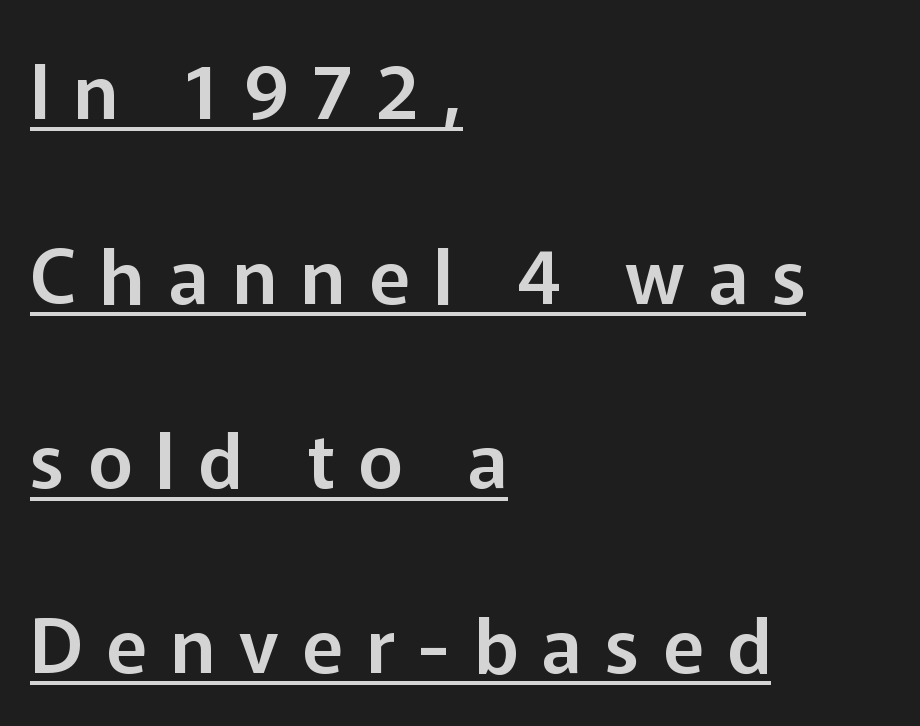
The image shows 76 px sans-serif type, upright; set left-aligned, loose line spacing (2.43x), unusually wide letter spacing (+0.31 em), underlined; low stroke contrast and a medium x-height.
